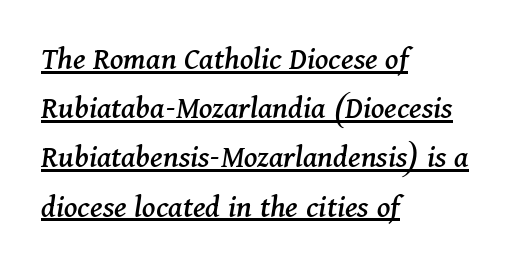
The image shows 33 px serif type, italic (leaning right); set left-aligned, normal line spacing (1.49x), normal letter spacing, underlined; medium stroke contrast and a medium x-height.
